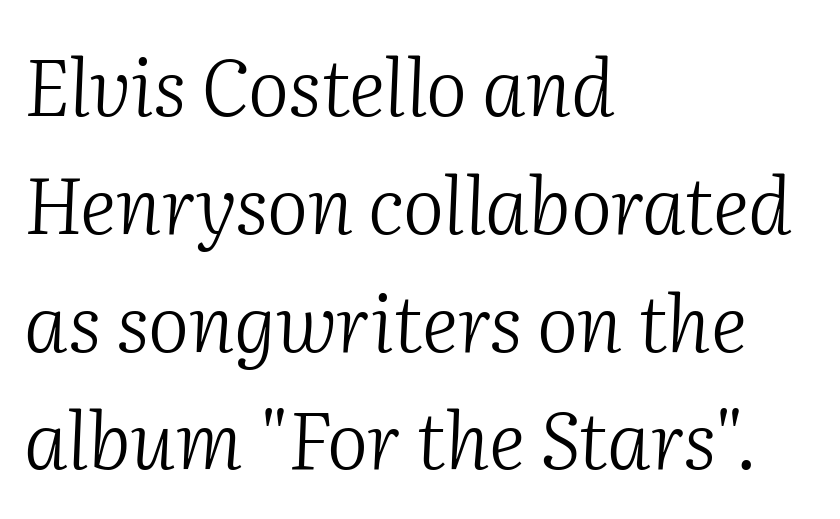
Visually the block forms a straight wall on the left and a jagged coastline on the right. These lines are rendered in a variable-pitch font. These lines were composed using italics. No chunkiness to these letters — they're not bold.
